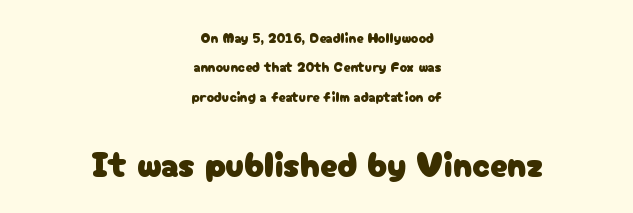
The image shows 35 px sans-serif type, upright; set centered, loose line spacing (2.1x), normal letter spacing, not underlined; the second (bottom) block is 2.5x larger; low stroke contrast and a medium x-height.
